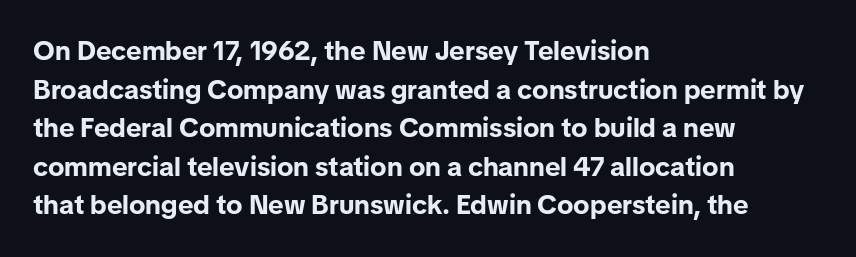
The glyphs are unaccompanied by any horizontal stroke below them. Alignment: flush left. Its strokes are broad and dark, the hallmark of bold type. Designer's note — italics off, roman on.
